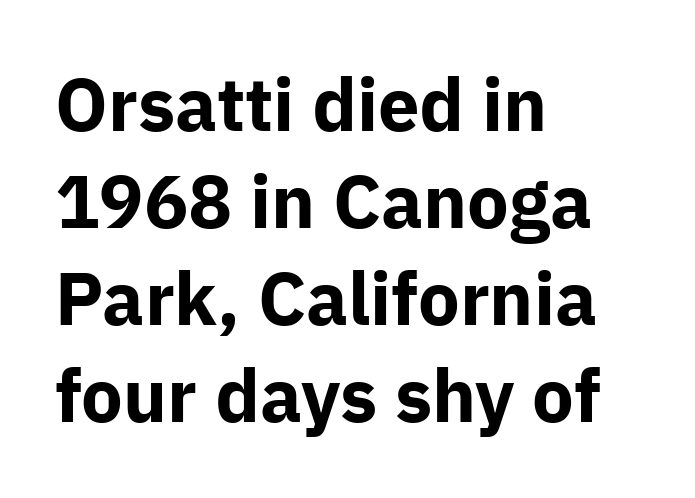
Q: Is the text bold? A: Yes.
Q: Is the text italic (slanted)? A: No, it is upright.
Q: Is the typeface a serif or a sans-serif typeface? A: Sans-serif.
Q: Is the text underlined? A: No.
Q: How is the paragraph aligned? A: Left-aligned.
Q: Is the spacing between letters normal or unusually wide? A: Normal.
Q: Is the spacing between lines tight, normal or loose? A: Normal.
Q: Width (condensed, normal, or wide)? A: Normal.
Q: Stroke contrast? A: Low.
Q: x-height? A: Medium.
Q: Monospaced? A: No.
